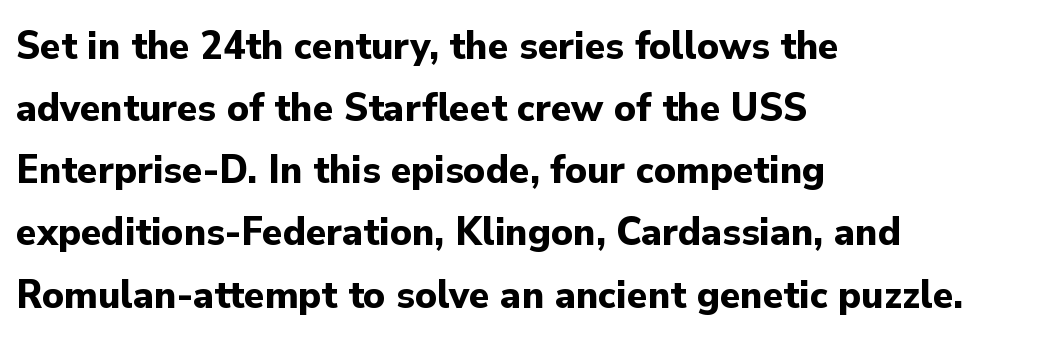
The image shows 42 px bold sans-serif type, upright; set left-aligned, normal line spacing (1.48x), normal letter spacing, not underlined; low stroke contrast and a small x-height.
